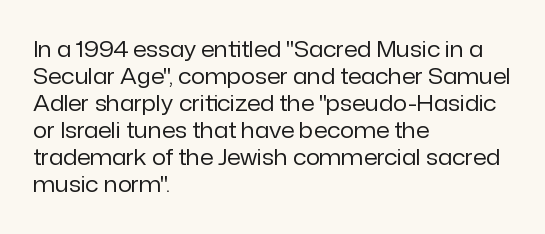
The image shows 22 px text type, upright; set left-aligned, line spacing 1.23x, normal letter spacing, not underlined.
